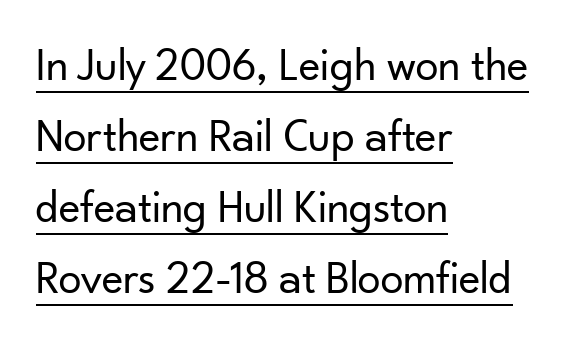
{"serif": "no", "italic": "no", "bold": "no", "weight": "regular", "width": "normal", "stroke_contrast": "low", "x_height": "small", "monospaced": "no", "underline": "yes", "align": "left", "line_spacing": "normal", "line_spacing_ratio": 1.54, "letter_spacing": "normal", "letter_spacing_em": 0.0, "glyph_px": 46}
